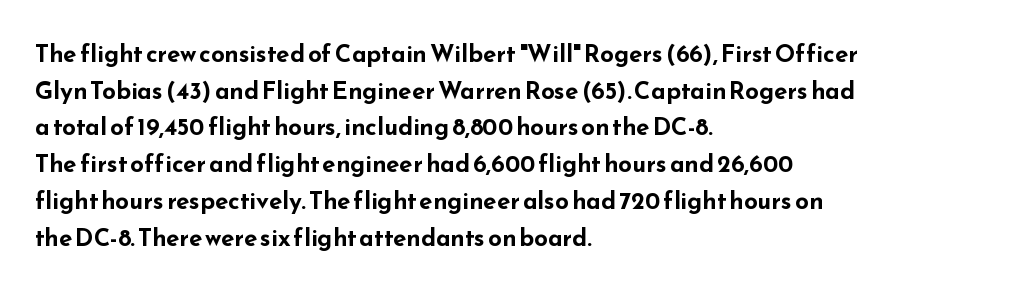
A typesetter would call this zero additional tracking. The letters stand upright; this is a roman face. Regular leading. The passage is arranged the way most books set body copy — flush left. Rule under the text: the space is simply empty. Strokes here are thick enough to call this a true bold.
